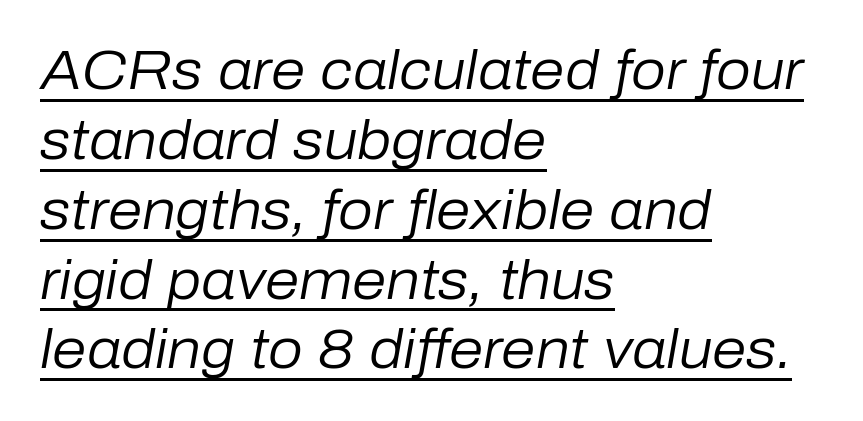
{"italic": "yes", "lean": "right", "slant_degrees": 10, "bold": "no", "weight": "regular", "width": "normal", "stroke_contrast": "low", "x_height": "medium", "monospaced": "no", "underline": "yes", "align": "left", "line_spacing": "normal", "line_spacing_ratio": 1.27, "letter_spacing": "normal", "letter_spacing_em": 0.0, "glyph_px": 55}
